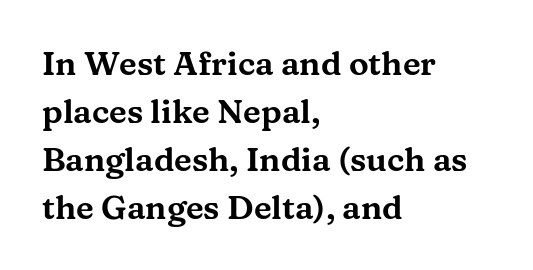
Q: Is the text italic (slanted)? A: No, it is upright.
Q: Is the typeface a serif or a sans-serif typeface? A: Serif.
Q: Is the text underlined? A: No.
Q: How is the paragraph aligned? A: Left-aligned.
Q: Is the spacing between letters normal or unusually wide? A: Normal.
Q: Is the spacing between lines tight, normal or loose? A: Normal.
Q: Width (condensed, normal, or wide)? A: Wide.
Q: Stroke contrast? A: Medium.
Q: x-height? A: Medium.
Q: Monospaced? A: No.
